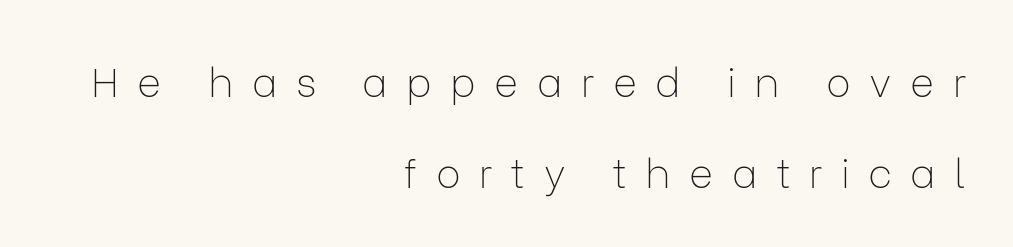
What's the leading like? Stretched, with rows far apart. Type without underlining. The gaps between neighbouring characters are conspicuously large. The lines are quadded right. Varying glyph widths throughout — classic text-font behaviour.
